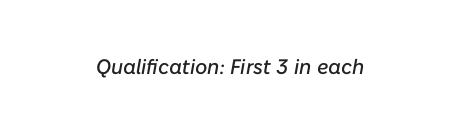
The image shows 21 px text type, italic (leaning right); set normal letter spacing, not underlined.
